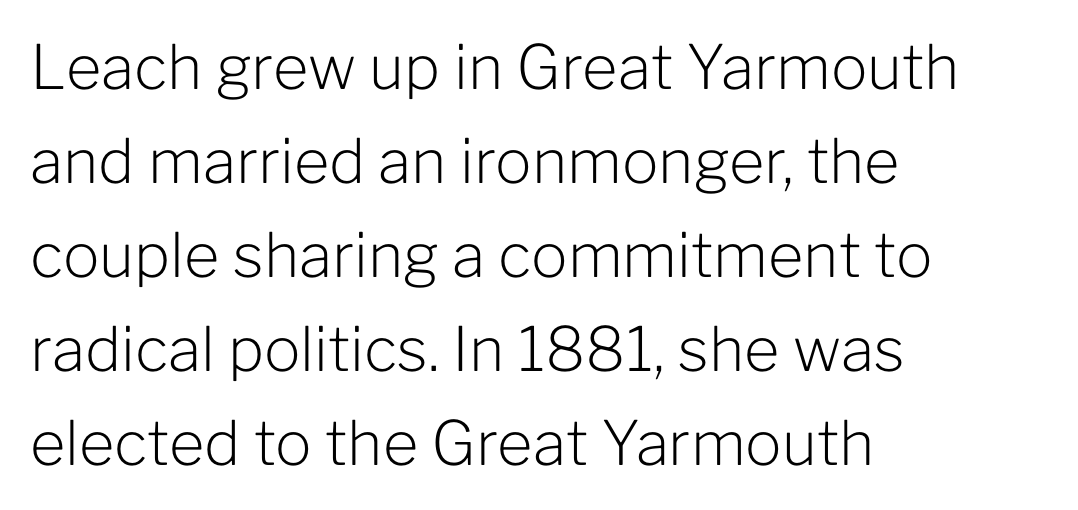
Q: Is the text bold? A: No.
Q: Is the text italic (slanted)? A: No, it is upright.
Q: Is the typeface a serif or a sans-serif typeface? A: Sans-serif.
Q: Is the text underlined? A: No.
Q: How is the paragraph aligned? A: Left-aligned.
Q: Is the spacing between letters normal or unusually wide? A: Normal.
Q: Is the spacing between lines tight, normal or loose? A: Normal.
Q: Width (condensed, normal, or wide)? A: Normal.
Q: Stroke contrast? A: Low.
Q: x-height? A: Medium.
Q: Monospaced? A: No.
